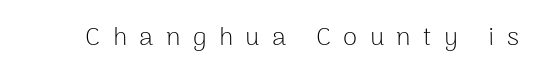
Words appear elongated and porous because spacing is wide. A clean baseline with only descenders dipping below it. The characters are drawn with everyday or finer stroke widths. A typesetter would mark this as roman, not italic.
